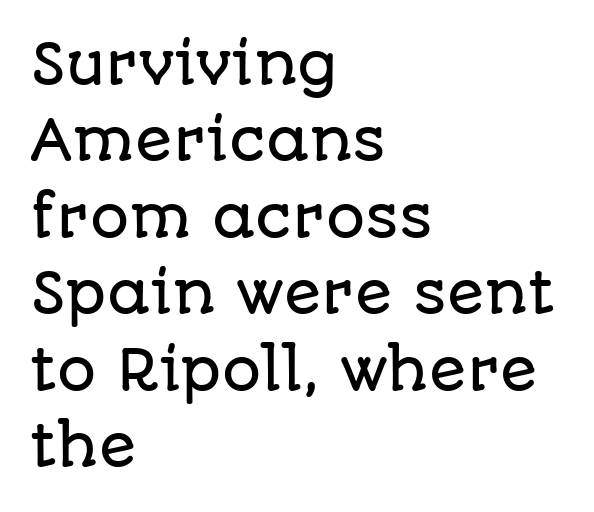
{"serif": "no", "italic": "no", "width": "normal", "stroke_contrast": "low", "x_height": "large", "monospaced": "no", "underline": "no", "align": "left", "line_spacing": "normal", "line_spacing_ratio": 1.39, "letter_spacing": "normal", "letter_spacing_em": 0.0, "glyph_px": 55}
